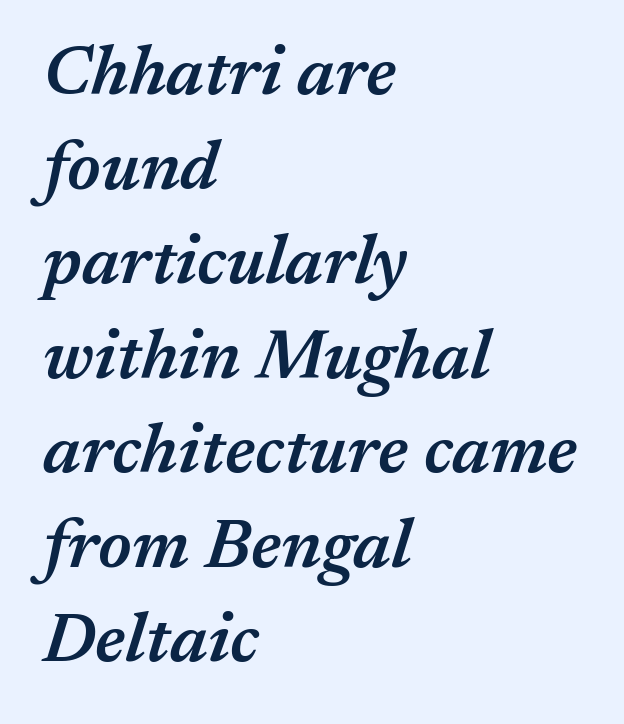
Q: Is the text bold? A: Semi-bold.
Q: Is the text italic (slanted)? A: Yes, it leans right by about 17 degrees.
Q: Is the text underlined? A: No.
Q: How is the paragraph aligned? A: Left-aligned.
Q: Is the spacing between letters normal or unusually wide? A: Normal.
Q: Is the spacing between lines tight, normal or loose? A: Normal.
Q: Width (condensed, normal, or wide)? A: Normal.
Q: Stroke contrast? A: Medium.
Q: x-height? A: Medium.
Q: Monospaced? A: No.
